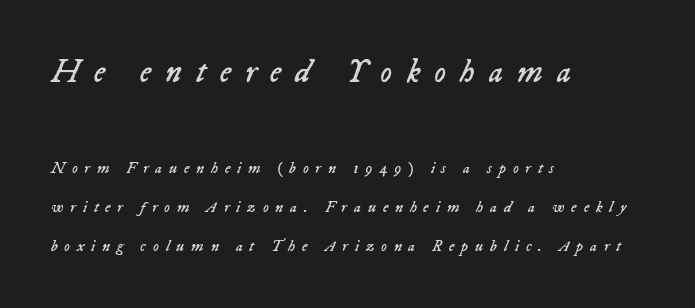
Q: Is the text bold? A: No.
Q: Is the text italic (slanted)? A: Yes, it leans right by about 23 degrees.
Q: Is the text underlined? A: No.
Q: How is the paragraph aligned? A: Left-aligned.
Q: Is the spacing between letters normal or unusually wide? A: Unusually wide.
Q: Is the spacing between lines tight, normal or loose? A: Loose.
Q: Which block of text is set in a larger size, the first (top) or the second (bottom)? A: The first (top) one.
Q: Width (condensed, normal, or wide)? A: Normal.
Q: Stroke contrast? A: Low.
Q: x-height? A: Medium.
Q: Monospaced? A: No.
